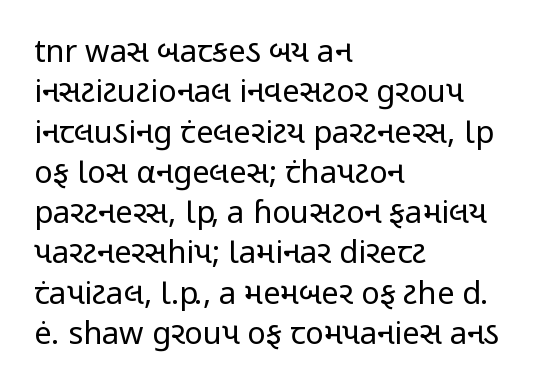
Casual observation: everything's shoved over to the left. Is the stroke heavy? The answer is a plain regular-or-lighter. Tall strokes in this sample are plumb rather than angled. Does the leading feel generous? No, just average. Is this a fixed-width face? No — the glyphs have proportional, varying widths.
